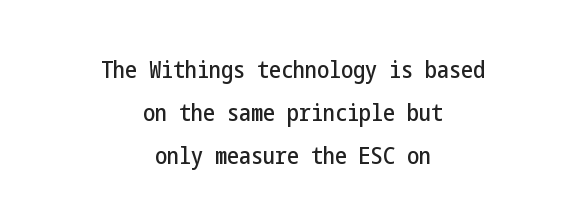
{"italic": "no", "underline": "no", "align": "center", "line_spacing_ratio": 1.79, "letter_spacing": "normal", "letter_spacing_em": 0.0, "glyph_px": 24}
